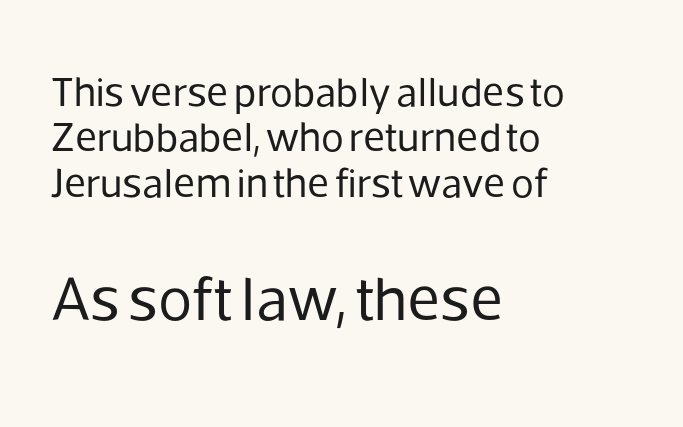
The image shows 63 px regular-weight sans-serif type, upright; set left-aligned, tight line spacing (1.08x), normal letter spacing, not underlined; the second (bottom) block is 1.5x larger; low stroke contrast and a medium x-height.
